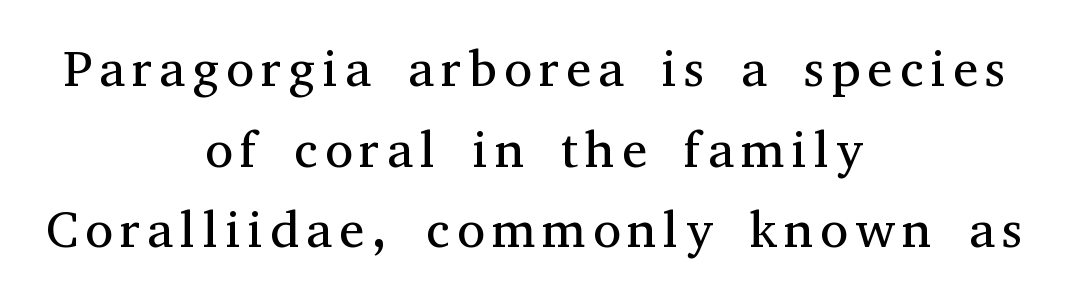
Q: Is the text bold? A: No.
Q: Is the text italic (slanted)? A: No, it is upright.
Q: Is the typeface a serif or a sans-serif typeface? A: Serif.
Q: Is the text underlined? A: No.
Q: How is the paragraph aligned? A: Centered.
Q: Is the spacing between lines tight, normal or loose? A: Normal.
Q: Width (condensed, normal, or wide)? A: Normal.
Q: Stroke contrast? A: Medium.
Q: x-height? A: Medium.
Q: Monospaced? A: No.
